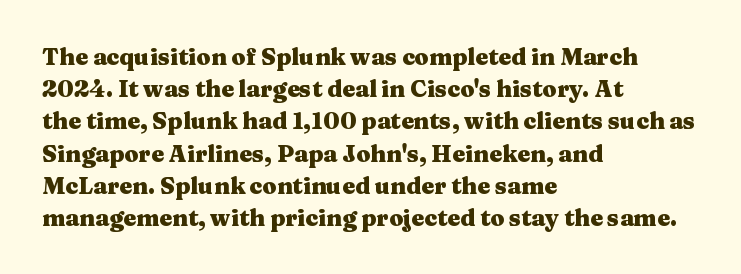
{"italic": "no", "bold": "yes", "underline": "no", "align": "left", "line_spacing": "normal", "line_spacing_ratio": 1.4, "letter_spacing": "normal", "letter_spacing_em": 0.0, "glyph_px": 23}
